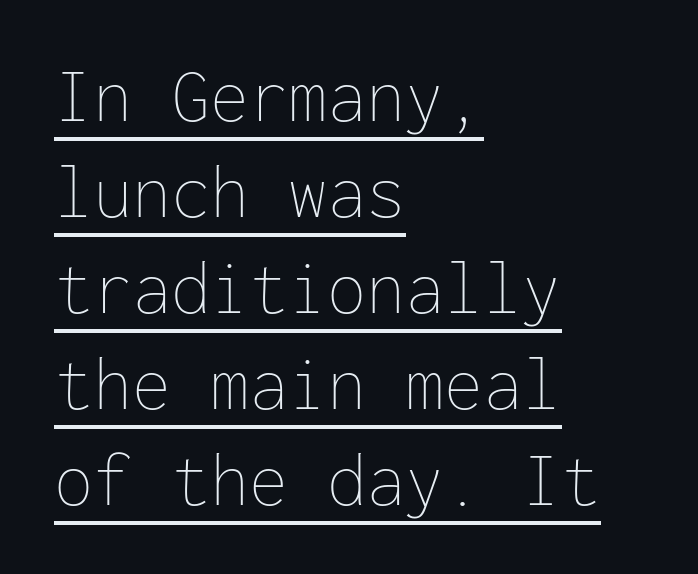
{"italic": "no", "bold": "no", "weight": "thin", "width": "normal", "stroke_contrast": "low", "x_height": "medium", "monospaced": "yes", "underline": "yes", "align": "left", "line_spacing_ratio": 1.23, "letter_spacing": "normal", "letter_spacing_em": 0.0, "glyph_px": 78}
